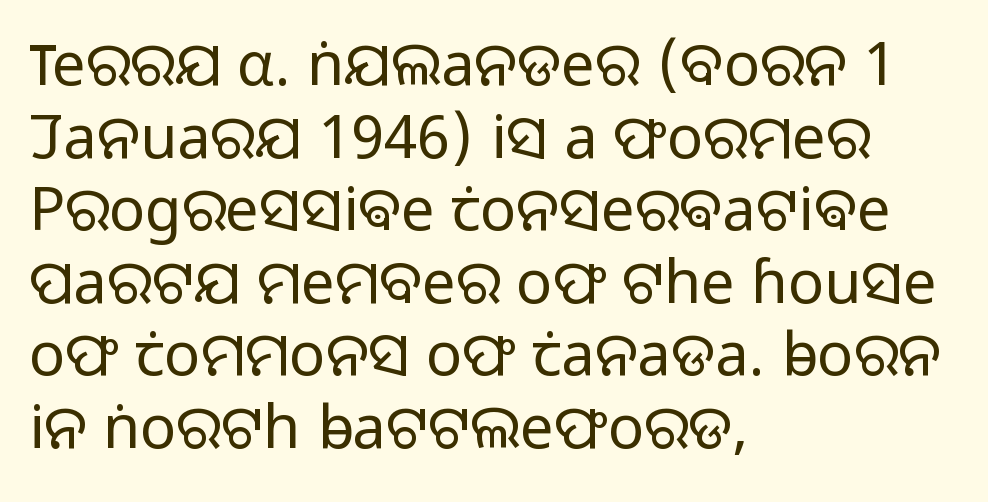
The image shows 60 px light sans-serif type, upright; set left-aligned, line spacing 1.21x, normal letter spacing, not underlined; low stroke contrast and a medium x-height.
